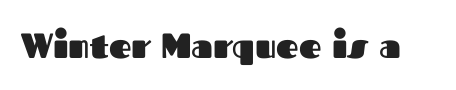
The gap between lines stays unmarked. The type is set solid horizontally, with unmodified tracking. The face used here is proportionally spaced, like ordinary book or web type. The letters stand upright; this is a roman face.
